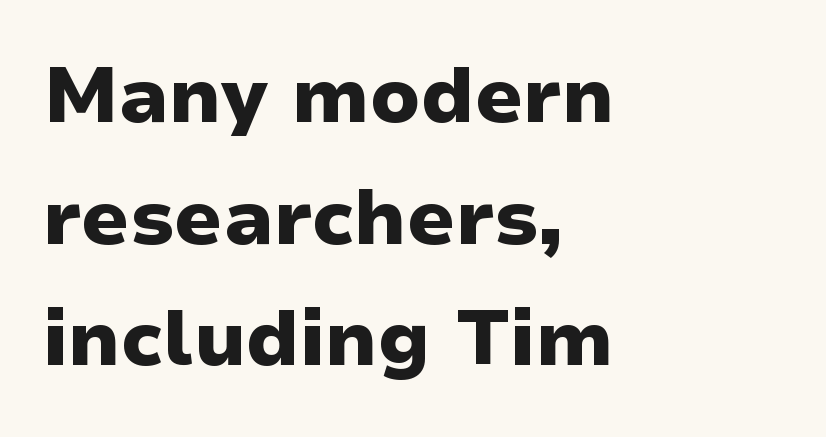
Interline gaps are of average width in this sample. Has an underline been added? It has not. Its strokes are broad and dark, the hallmark of bold type. These lines keep a tight, regular rhythm from letter to letter. Think of a printed novel: that variable character pitch is what you see here. This is the regular roman posture of the typeface.
